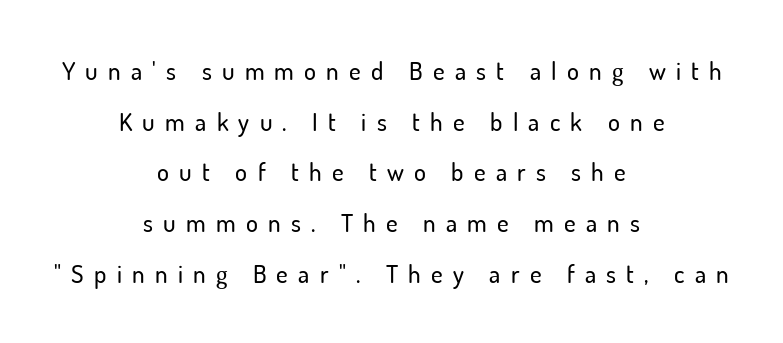
Q: Is the text italic (slanted)? A: No, it is upright.
Q: Is the text underlined? A: No.
Q: How is the paragraph aligned? A: Centered.
Q: Is the spacing between letters normal or unusually wide? A: Unusually wide.
Q: Is the spacing between lines tight, normal or loose? A: Loose.
